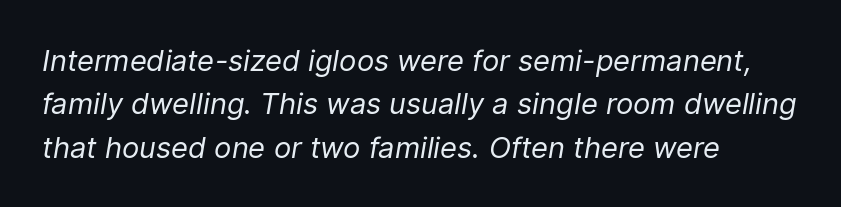
{"italic": "yes", "lean": "right", "slant_degrees": 9, "bold": "no", "weight": "regular", "width": "normal", "stroke_contrast": "low", "x_height": "medium", "monospaced": "no", "underline": "no", "align": "left", "line_spacing": "normal", "line_spacing_ratio": 1.5, "letter_spacing": "normal", "letter_spacing_em": 0.0, "glyph_px": 29}
